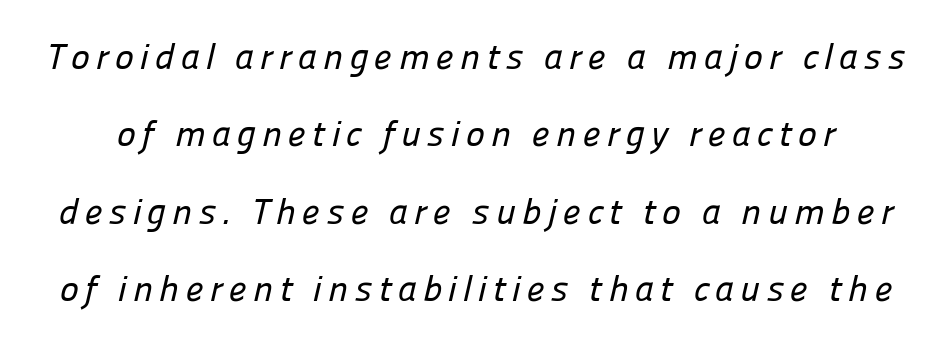
The image shows 36 px sans-serif type; set loose line spacing (2.15x), not underlined; low stroke contrast and a medium x-height.
